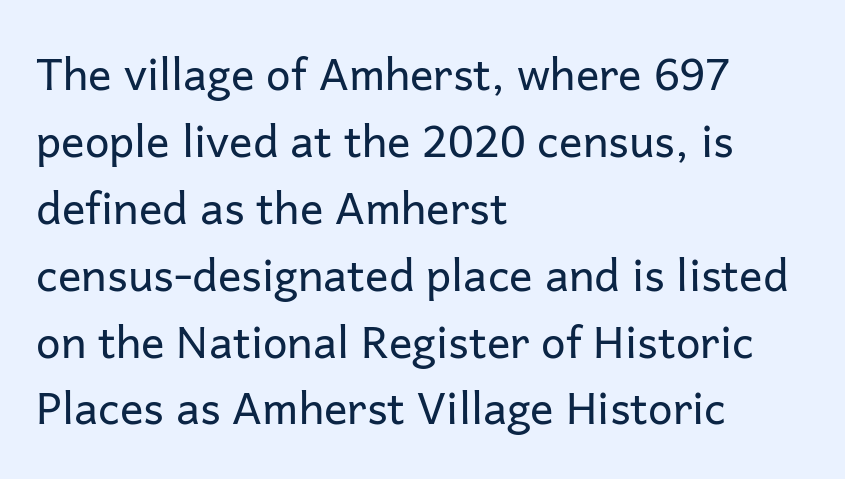
{"serif": "no", "italic": "no", "bold": "no", "weight": "regular", "width": "normal", "stroke_contrast": "low", "x_height": "medium", "monospaced": "no", "underline": "no", "align": "left", "line_spacing": "normal", "line_spacing_ratio": 1.52, "letter_spacing": "normal", "letter_spacing_em": 0.0, "glyph_px": 44}
